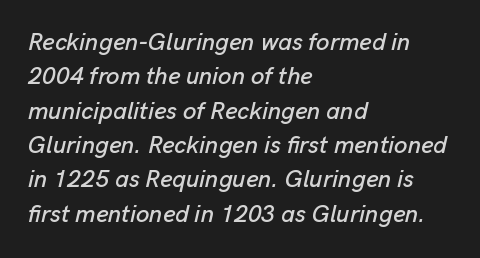
The image shows 24 px text type, italic (leaning right); set left-aligned, normal line spacing (1.43x), normal letter spacing, not underlined.
